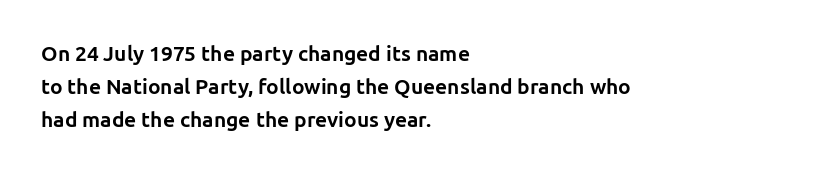
The font is running at its bold setting. Letters rest on an invisible, unmarked baseline. Students, note that the glyphs here touch the page at normal intervals. The rendering anchors every line to the left-hand side.
